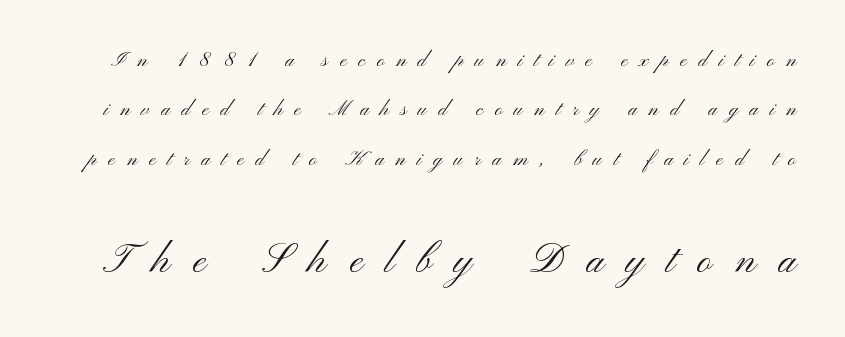
Two sizes are in play, and the larger belongs to the second block. Glance below the letters and you will spot only blank space. The characters display no serif detailing; their extremities are plain. This sample uses expanded letter spacing, leaving extra air between glyphs.
